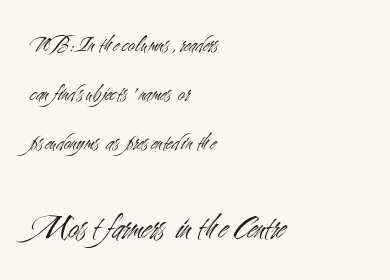
The image shows 36 px light, condensed sans-serif type; set left-aligned, loose line spacing (2.05x), normal letter spacing, not underlined; the second (bottom) block is 1.5x larger; medium stroke contrast and a small x-height.
